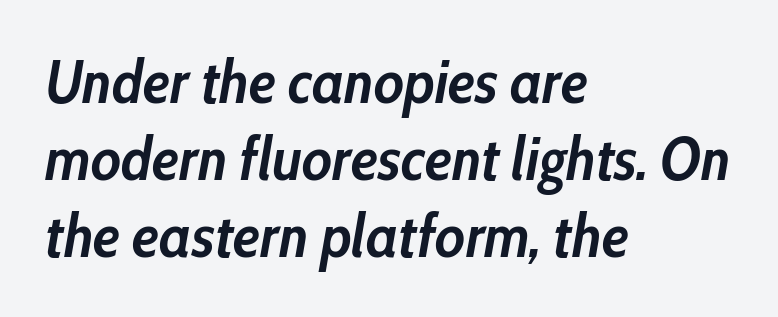
Q: Is the text bold? A: Yes.
Q: Is the text italic (slanted)? A: Yes, it leans right by about 10 degrees.
Q: Is the text underlined? A: No.
Q: How is the paragraph aligned? A: Left-aligned.
Q: Is the spacing between letters normal or unusually wide? A: Normal.
Q: Is the spacing between lines tight, normal or loose? A: Normal.
Q: Width (condensed, normal, or wide)? A: Condensed.
Q: Stroke contrast? A: Low.
Q: x-height? A: Medium.
Q: Monospaced? A: No.
